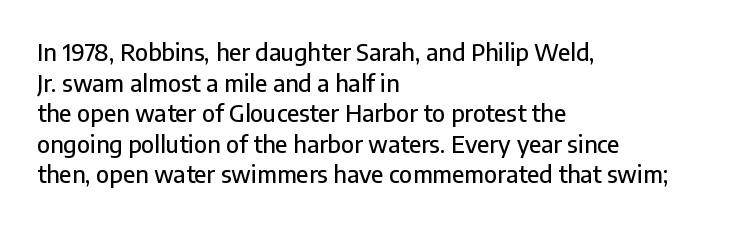
A typesetter would call this leading conventional body-copy spacing. No italicization has been applied; the sample stays upright. Tracking value appears to be zero — textbook default spacing. Short and long lines alike share a common starting point at left. Decoration check: the copy has no underline.
